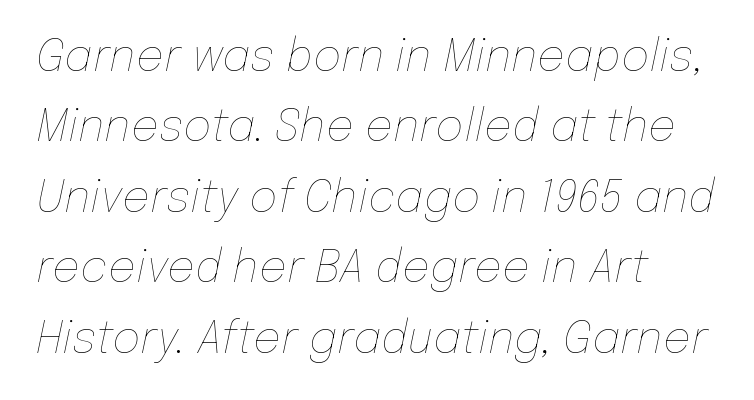
The image shows 44 px thin type, italic (leaning right); set left-aligned, normal line spacing (1.6x), normal letter spacing, not underlined; low stroke contrast and a medium x-height.
